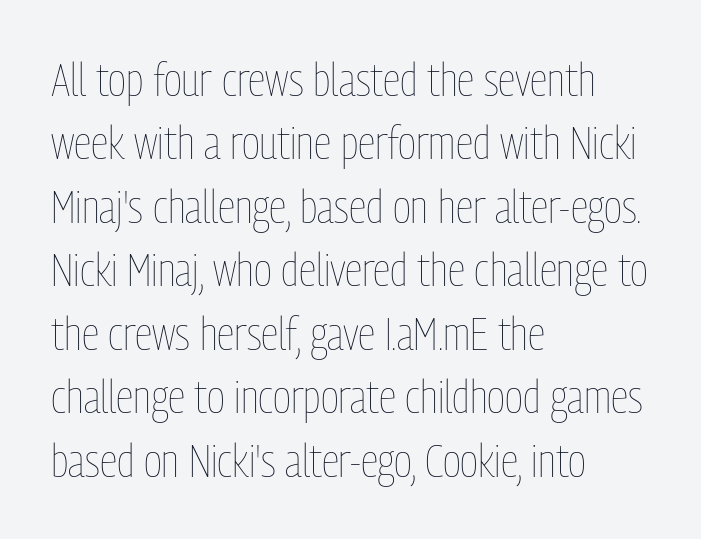
Q: Is the text bold? A: No.
Q: Is the text italic (slanted)? A: No, it is upright.
Q: Is the text underlined? A: No.
Q: How is the paragraph aligned? A: Left-aligned.
Q: Is the spacing between letters normal or unusually wide? A: Normal.
Q: Is the spacing between lines tight, normal or loose? A: Normal.
Q: Width (condensed, normal, or wide)? A: Condensed.
Q: Stroke contrast? A: Low.
Q: x-height? A: Medium.
Q: Monospaced? A: No.
